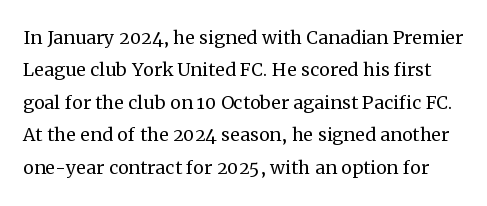
When letters stand straight like this, we call the style roman or upright. Between one letter and the next there's only the usual sliver of space. Summary of vertical rhythm: regular, with standard interline spacing. Glance below the letters and you will spot only blank space. No chunkiness to these letters — they're not bold.
